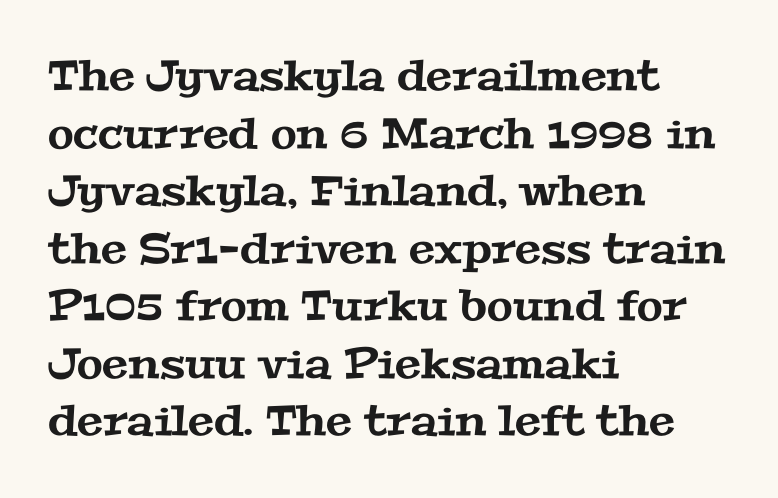
Proportional: the letters do not fall into vertical columns. The space directly below the letters is spotless. The letters carry serifs — small finishing strokes at the ends of their stems. Spacing between characters is what you'd get straight out of the box. Which margin do the lines hug? The left one — the right edge is uneven.
